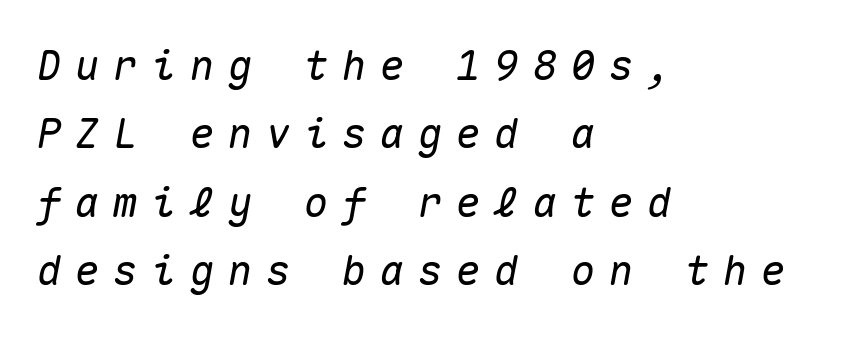
The image shows 41 px text type, italic (leaning right), monospaced; set left-aligned, normal line spacing (1.67x), unusually wide letter spacing (+0.33 em), not underlined; medium stroke contrast and a medium x-height.
